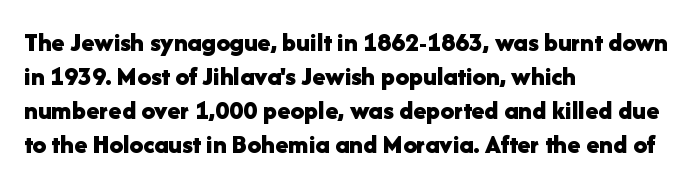
{"italic": "no", "bold": "yes", "underline": "no", "align": "left", "line_spacing": "normal", "line_spacing_ratio": 1.26, "letter_spacing": "normal", "letter_spacing_em": 0.0, "glyph_px": 27}
